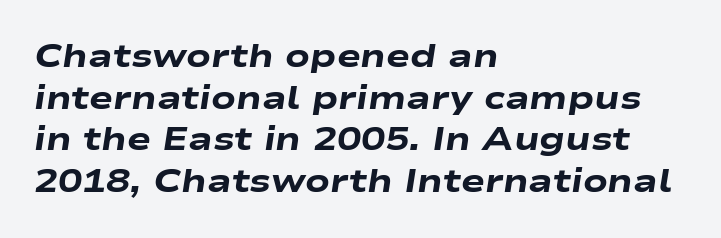
{"italic": "yes", "lean": "right", "slant_degrees": 9, "bold": "yes", "weight": "heavy", "width": "wide", "stroke_contrast": "low", "x_height": "medium", "monospaced": "no", "underline": "no", "align": "left", "line_spacing": "normal", "line_spacing_ratio": 1.3, "letter_spacing": "normal", "letter_spacing_em": 0.0, "glyph_px": 32}
